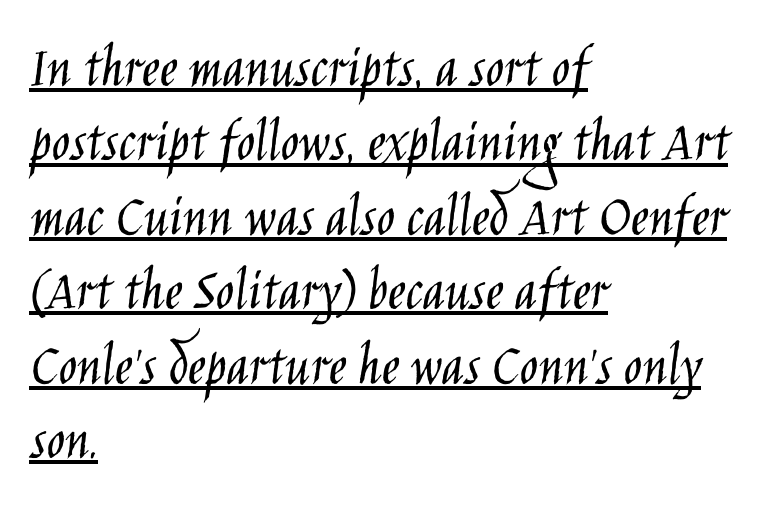
{"serif": "no", "bold": "no", "weight": "light", "width": "condensed", "stroke_contrast": "low", "x_height": "large", "monospaced": "no", "underline": "yes", "align": "left", "line_spacing_ratio": 1.22, "letter_spacing": "normal", "letter_spacing_em": 0.0, "glyph_px": 61}
